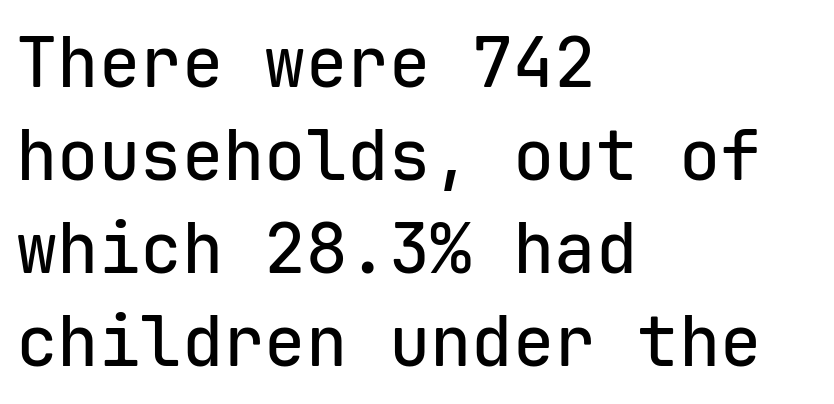
The image shows 69 px sans-serif type, upright, monospaced; set left-aligned, normal line spacing (1.35x), normal letter spacing, not underlined; low stroke contrast and a medium x-height.
